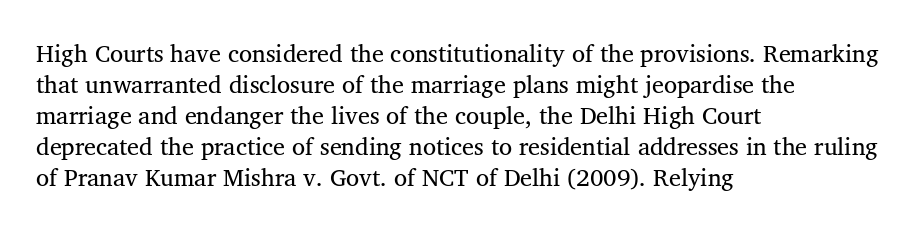
These lines keep a tight, regular rhythm from letter to letter. Notice how descenders clear the ascenders below comfortably — that's standard leading. These lines were composed using upright roman letters. One-word summary of the alignment: left. Nobody drew a line under any word here. The typesetting does not lean heavy: it is not bold.
